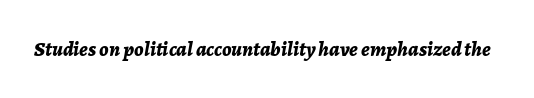
Q: Is the text bold? A: Yes.
Q: Is the text italic (slanted)? A: Yes, it leans right by about 7 degrees.
Q: Is the text underlined? A: No.
Q: Is the spacing between letters normal or unusually wide? A: Normal.
